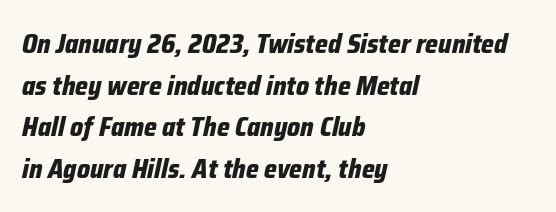
Students, this is bold: see how much ink each stroke carries. Is the type slanted? Yes — the strokes lean at a clear angle. Typeset ragged right — the left edge is the straight one. Rows of type keep a routine distance in the vertical direction. The passage shown is not underscored anywhere.
